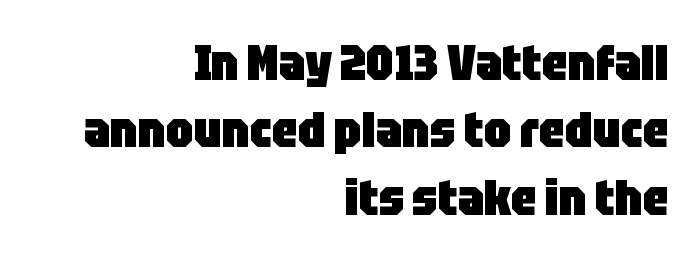
The image shows 50 px heavy, condensed sans-serif type, upright; set right-aligned, normal line spacing (1.35x), normal letter spacing, not underlined; low stroke contrast and a large x-height.
